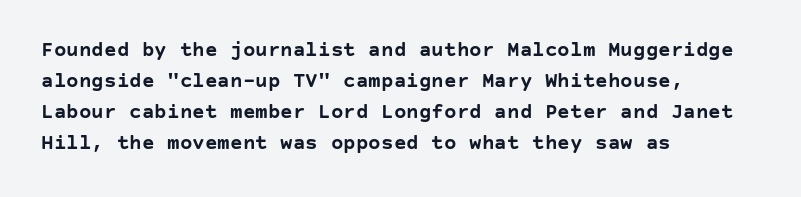
The image shows 21 px bold type, upright; set left-aligned, normal line spacing (1.47x), normal letter spacing, not underlined.
